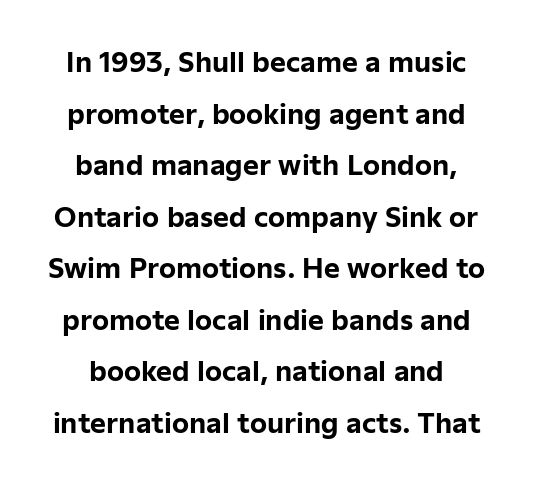
Spacing between characters is what you'd get straight out of the box. In terms of weight, the rendering is a true, heavy bold. Line spacing here is loose. Decoration check: the copy has no underline. If you drew a line through each stem, it would be perfectly vertical.
